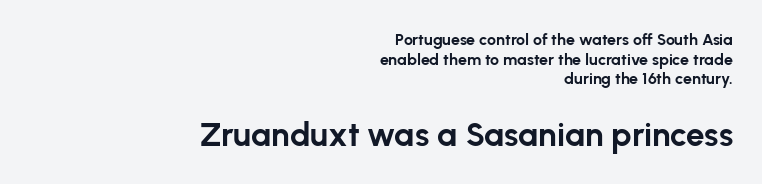
Proportional: the letters do not fall into vertical columns. In terms of posture, this sample is upright. Visually, the bottom section dominates because its glyphs are scaled up. The font is running at its bold setting.
